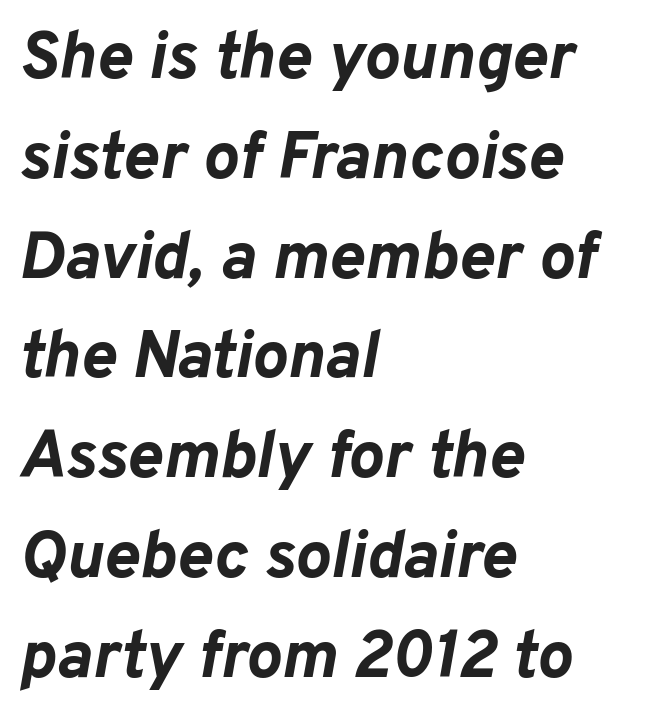
Typeset ragged right — the left edge is the straight one. The passage shown is typed in a proportional face where columns would drift. The space between consecutive lines is moderate. Rendered with sloped, italic letterforms.
